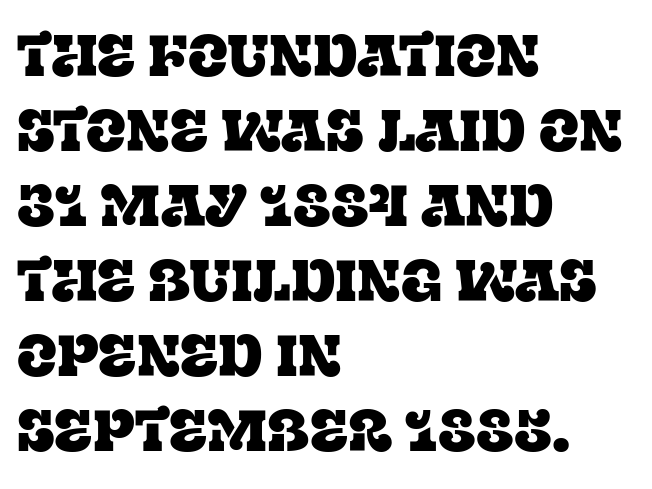
These lines keep a tight, regular rhythm from letter to letter. The rag falls on the right side of this text block. What kind of face is this? One with serifs. The zone under the glyphs is completely vacant. Do the letters lean? They stand straight.
